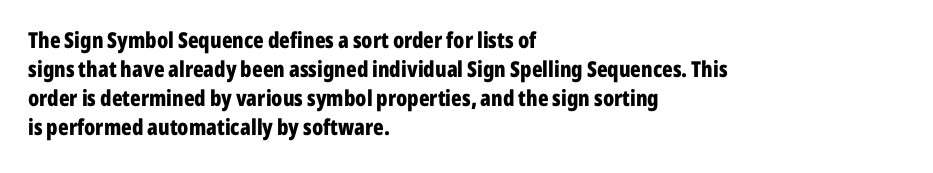
Q: Is the text bold? A: Yes.
Q: Is the text italic (slanted)? A: No, it is upright.
Q: Is the text underlined? A: No.
Q: How is the paragraph aligned? A: Left-aligned.
Q: Is the spacing between letters normal or unusually wide? A: Normal.
Q: Is the spacing between lines tight, normal or loose? A: Normal.
